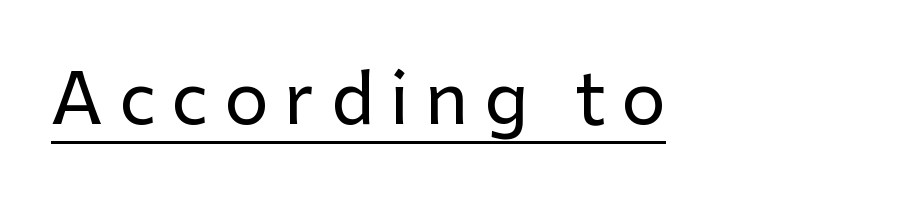
The image shows 70 px sans-serif type, upright; set unusually wide letter spacing (+0.23 em), underlined; low stroke contrast and a medium x-height.
